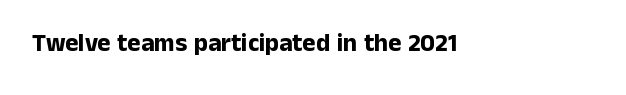
Underlining? Definitely not there. Strong, thick strokes mark this as bold type. This sample uses an upright cut, with every glyph sitting square on the baseline. A typesetter would call this zero additional tracking.
